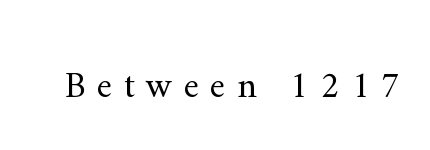
Q: Is the text bold? A: No.
Q: Is the text italic (slanted)? A: No, it is upright.
Q: Is the typeface a serif or a sans-serif typeface? A: Serif.
Q: Is the text underlined? A: No.
Q: Is the spacing between letters normal or unusually wide? A: Unusually wide.
Q: Width (condensed, normal, or wide)? A: Normal.
Q: Stroke contrast? A: Medium.
Q: x-height? A: Small.
Q: Monospaced? A: No.
